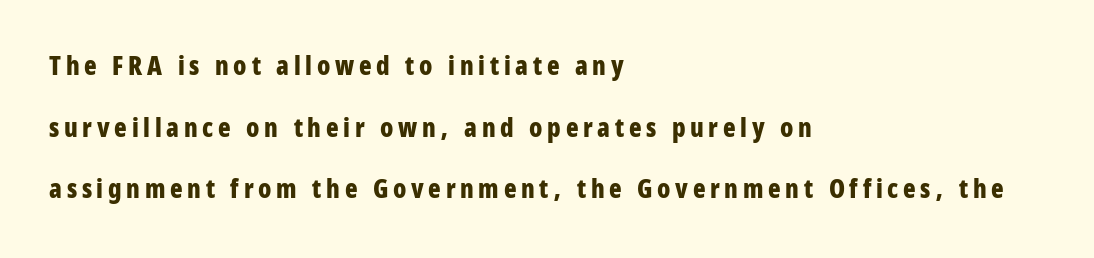
{"italic": "no", "bold": "yes", "underline": "no", "align": "left", "line_spacing": "loose", "line_spacing_ratio": 2.37, "glyph_px": 26}
